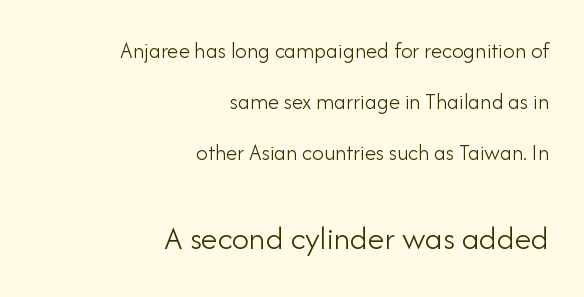
This layout puts the modest block above and the oversized block below. Plain, unruled lines of type. The cut favours lightness, reaching ordinary text weight at its darkest. Glyph-to-glyph distance matches everyday printed text. Think of a printed novel: that variable character pitch is what you see here. A typesetter would mark this as roman, not italic.
